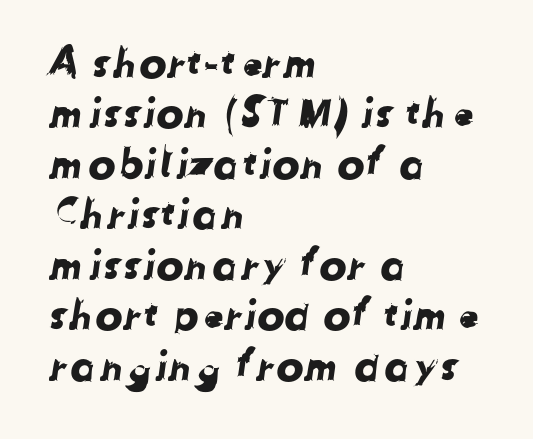
The text block is weighted toward the left margin, trailing off unevenly rightward. The passage shown is not underscored anywhere. Check where the strokes stop: nothing finishes them off — pure sans. Inter-character spacing is left at the font's built-in metrics. The passage shown is typed in a proportional face where columns would drift.
